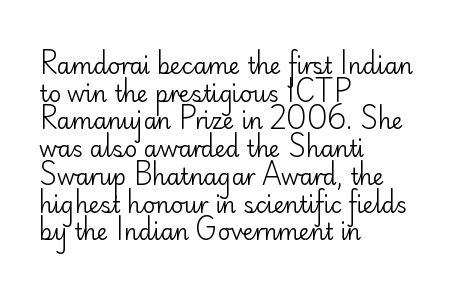
The image shows 22 px text type, upright; set left-aligned, normal line spacing (1.26x), normal letter spacing, not underlined.
